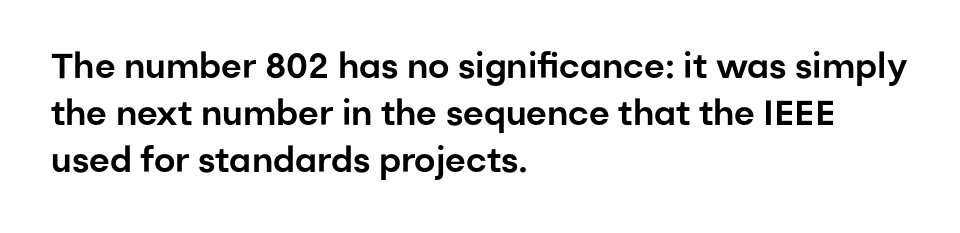
Q: Is the text italic (slanted)? A: No, it is upright.
Q: Is the typeface a serif or a sans-serif typeface? A: Sans-serif.
Q: Is the text underlined? A: No.
Q: How is the paragraph aligned? A: Left-aligned.
Q: Is the spacing between letters normal or unusually wide? A: Normal.
Q: Is the spacing between lines tight, normal or loose? A: Normal.
Q: Width (condensed, normal, or wide)? A: Normal.
Q: Stroke contrast? A: Low.
Q: x-height? A: Medium.
Q: Monospaced? A: No.
